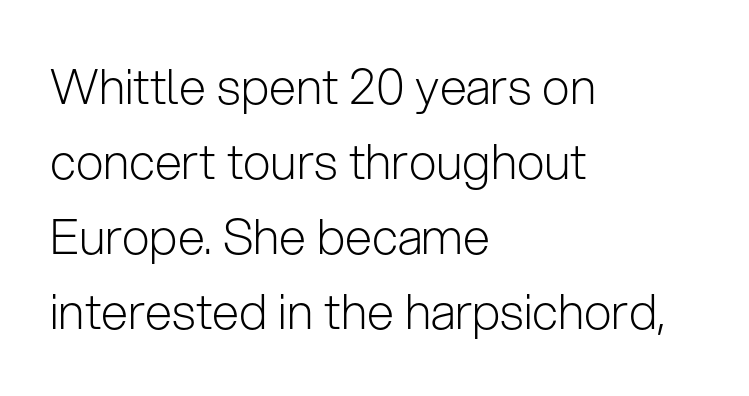
The vertical gap from one line to the next is medium. Descenders hang freely into open space. Every row of glyphs begins at an identical x-position on the left. Students, note that the glyphs here touch the page at normal intervals. Think of a printed novel: that variable character pitch is what you see here. This is the regular roman posture of the typeface.
